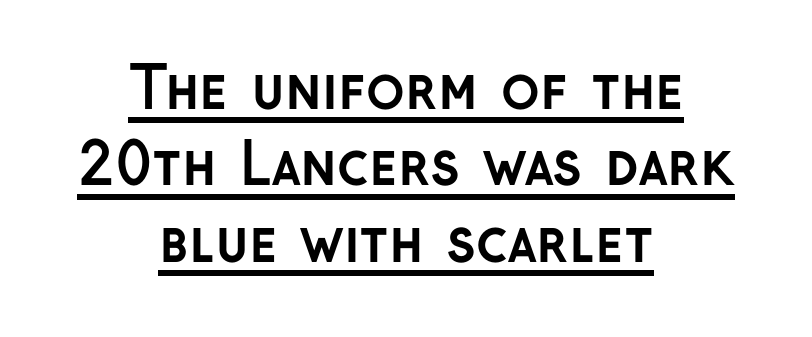
Q: Is the text bold? A: Yes.
Q: Is the text italic (slanted)? A: No, it is upright.
Q: Is the typeface a serif or a sans-serif typeface? A: Sans-serif.
Q: Is the text underlined? A: Yes.
Q: How is the paragraph aligned? A: Centered.
Q: Is the spacing between letters normal or unusually wide? A: Normal.
Q: Is the spacing between lines tight, normal or loose? A: Normal.
Q: Width (condensed, normal, or wide)? A: Normal.
Q: Stroke contrast? A: Low.
Q: x-height? A: Medium.
Q: Monospaced? A: No.
